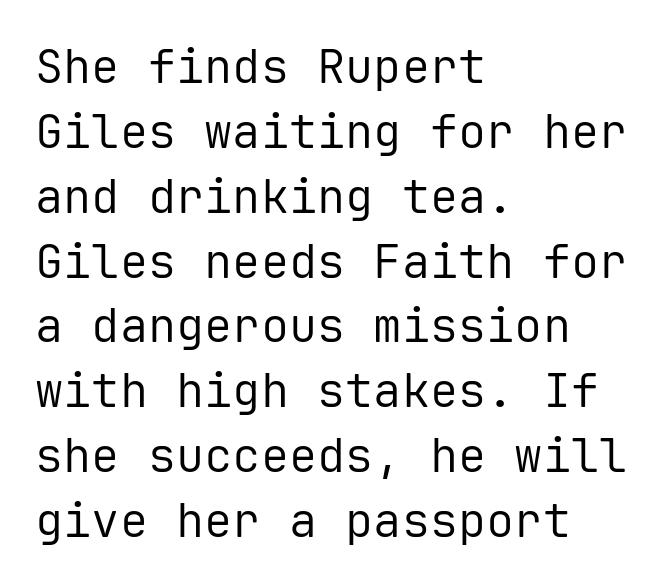
Q: Is the text bold? A: No.
Q: Is the text italic (slanted)? A: No, it is upright.
Q: Is the typeface a serif or a sans-serif typeface? A: Sans-serif.
Q: Is the text underlined? A: No.
Q: How is the paragraph aligned? A: Left-aligned.
Q: Is the spacing between letters normal or unusually wide? A: Normal.
Q: Is the spacing between lines tight, normal or loose? A: Normal.
Q: Width (condensed, normal, or wide)? A: Normal.
Q: Stroke contrast? A: Low.
Q: x-height? A: Medium.
Q: Monospaced? A: Yes.
